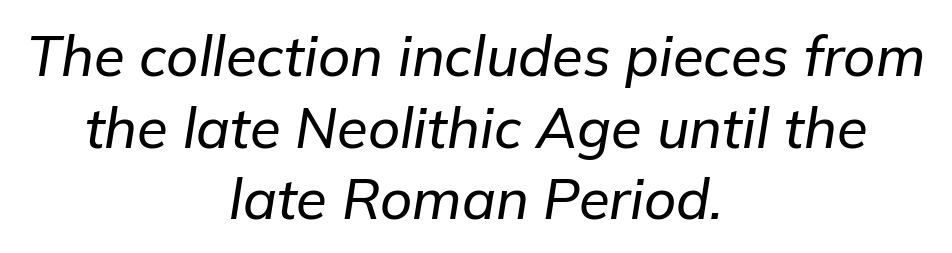
The image shows 56 px text type, italic (leaning right); set centered, normal line spacing (1.28x), normal letter spacing, not underlined; low stroke contrast and a medium x-height.
